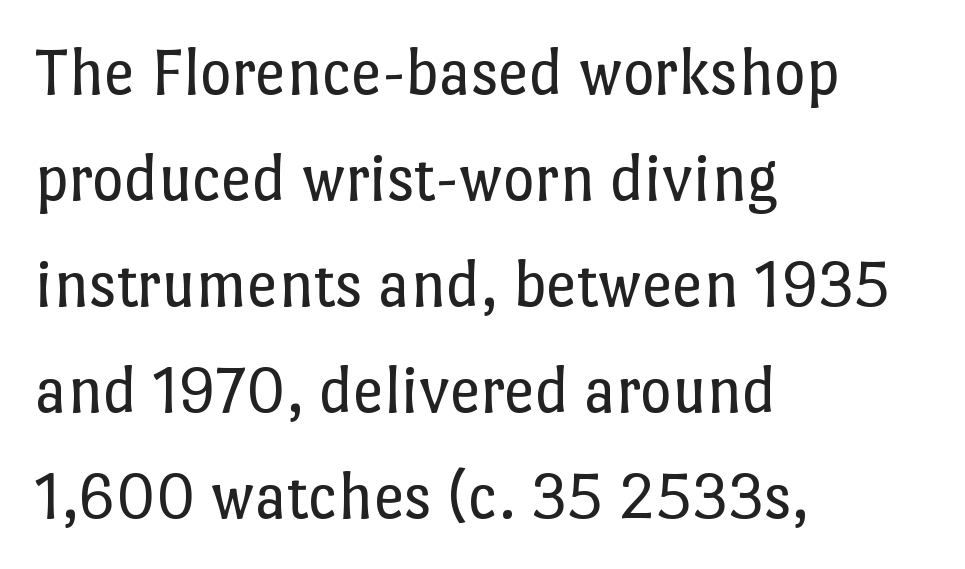
{"italic": "no", "bold": "no", "weight": "regular", "width": "normal", "stroke_contrast": "low", "x_height": "medium", "monospaced": "no", "underline": "no", "align": "left", "line_spacing": "normal", "line_spacing_ratio": 1.56, "letter_spacing": "normal", "letter_spacing_em": 0.0, "glyph_px": 68}
